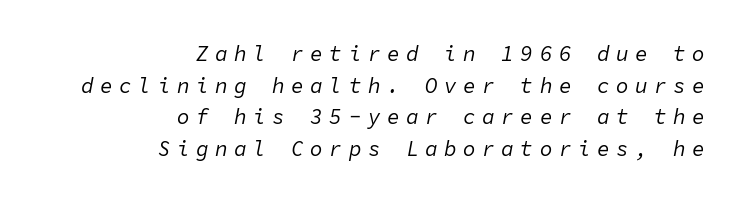
Q: Is the text bold? A: No.
Q: Is the text italic (slanted)? A: Yes, it leans right by about 11 degrees.
Q: Is the text underlined? A: No.
Q: How is the paragraph aligned? A: Right-aligned.
Q: Is the spacing between letters normal or unusually wide? A: Unusually wide.
Q: Is the spacing between lines tight, normal or loose? A: Normal.
